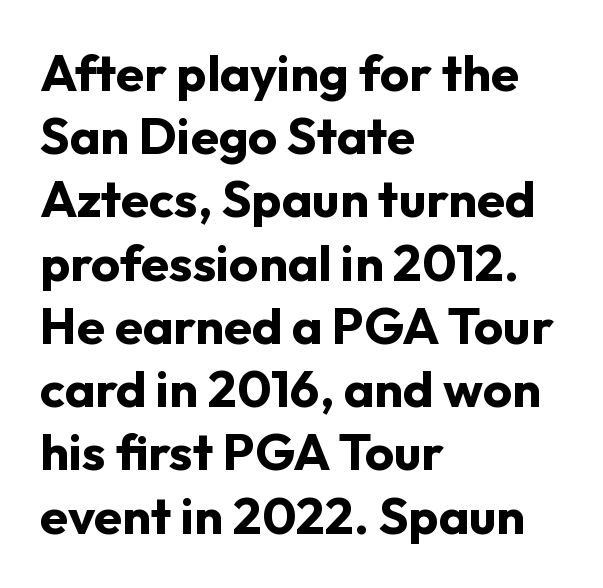
Q: Is the text bold? A: Yes.
Q: Is the text italic (slanted)? A: No, it is upright.
Q: Is the typeface a serif or a sans-serif typeface? A: Sans-serif.
Q: Is the text underlined? A: No.
Q: How is the paragraph aligned? A: Left-aligned.
Q: Is the spacing between letters normal or unusually wide? A: Normal.
Q: Width (condensed, normal, or wide)? A: Normal.
Q: Stroke contrast? A: Low.
Q: x-height? A: Medium.
Q: Monospaced? A: No.
